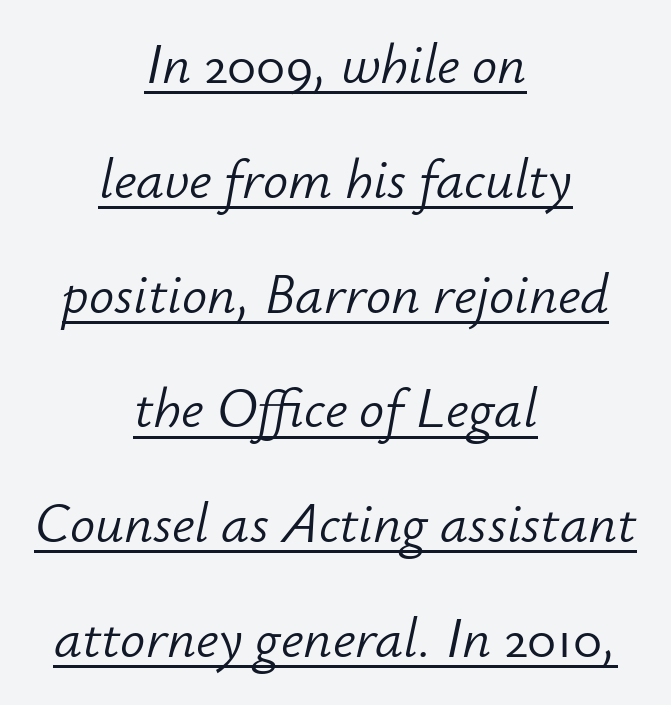
The image shows 56 px light type, italic (leaning right); set centered, loose line spacing (2.05x), normal letter spacing, underlined; low stroke contrast and a small x-height.
